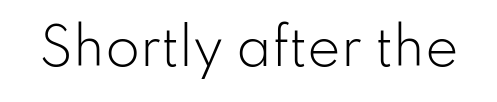
Q: Is the text bold? A: No.
Q: Is the text italic (slanted)? A: No, it is upright.
Q: Is the typeface a serif or a sans-serif typeface? A: Sans-serif.
Q: Is the text underlined? A: No.
Q: Is the spacing between letters normal or unusually wide? A: Normal.
Q: Width (condensed, normal, or wide)? A: Normal.
Q: Stroke contrast? A: Low.
Q: x-height? A: Small.
Q: Monospaced? A: No.
